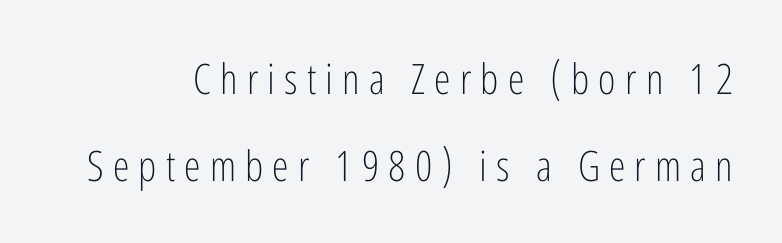
Note the varied advance widths — an 'i' is clearly narrower than an 'm'. Tracking here is generous; glyphs stand well apart from one another. The type family on display is of the sans-serif kind. Unbolded letterforms with no extra heft. The glyphs are unaccompanied by any horizontal stroke below them. The type sits square on the baseline with zero lean.
